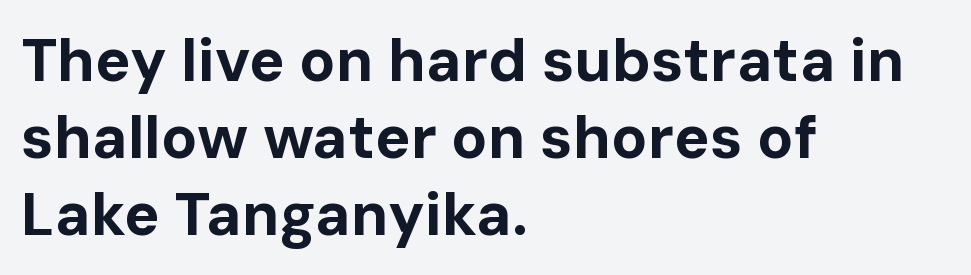
The string is rendered with underlining switched off. On the weight axis this lands at bold, roughly 700. Typographically, this falls in the sans-serif category. There is no visible air inserted between adjacent glyphs.
